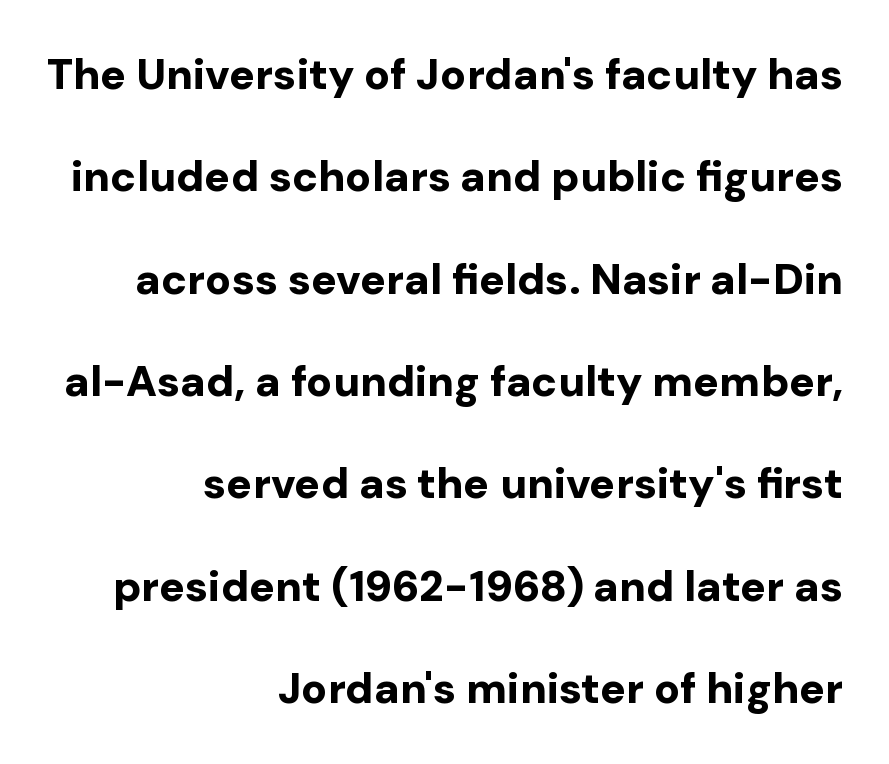
The image shows 43 px bold sans-serif type, upright; set right-aligned, loose line spacing (2.38x), normal letter spacing, not underlined; low stroke contrast and a medium x-height.
